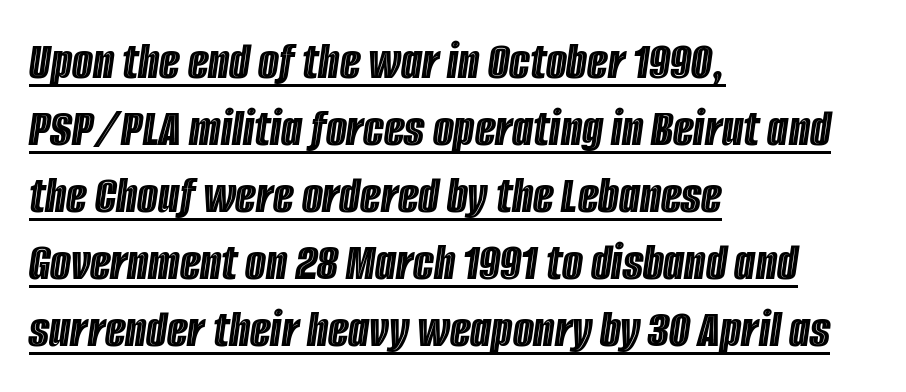
Nothing unusual about the tracking: characters are spaced as the font intends. This sample carries an underscore along the baseline area. Style check: oblique. The text block is weighted toward the left margin, trailing off unevenly rightward. Each letter keeps its own natural width here, so spacing adapts to shape.
